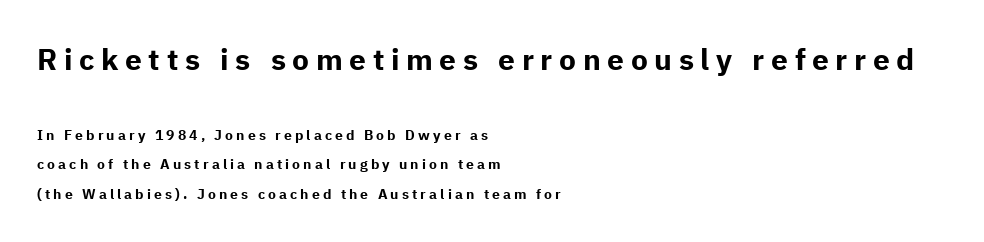
Q: Is the text bold? A: Yes.
Q: Is the text italic (slanted)? A: No, it is upright.
Q: Is the typeface a serif or a sans-serif typeface? A: Sans-serif.
Q: Is the text underlined? A: No.
Q: How is the paragraph aligned? A: Left-aligned.
Q: Is the spacing between letters normal or unusually wide? A: Unusually wide.
Q: Is the spacing between lines tight, normal or loose? A: Loose.
Q: Which block of text is set in a larger size, the first (top) or the second (bottom)? A: The first (top) one.
Q: Width (condensed, normal, or wide)? A: Normal.
Q: Stroke contrast? A: Low.
Q: x-height? A: Medium.
Q: Monospaced? A: No.
